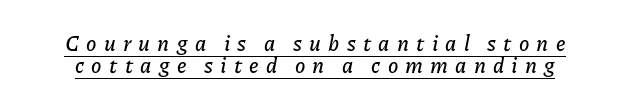
In terms of letterspacing, this is a distinctly airy, spread setting. Compared with typical paragraphs, the rows here are closer together. Would a proofreader flag this as italicized? Yes. The sample's only ornament is a line tracing under the words.
